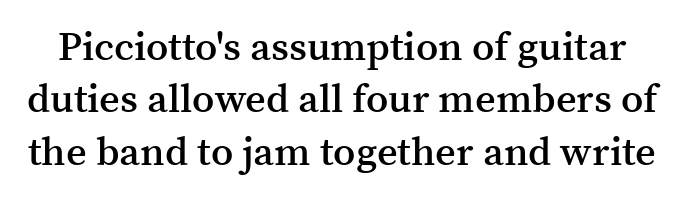
The passage shown is typed in a proportional face where columns would drift. Horizontal bands of white between lines are of average thickness. Typographically, this falls in the serif category. Type without underlining.
